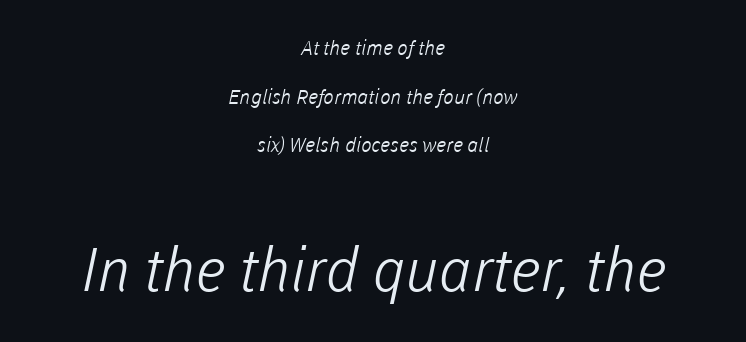
Heft: none added — not bold. Typographically, this falls in the sans-serif category. Interline gaps are noticeably wide in this sample. This sample is center-justified, so both line endings float freely.
